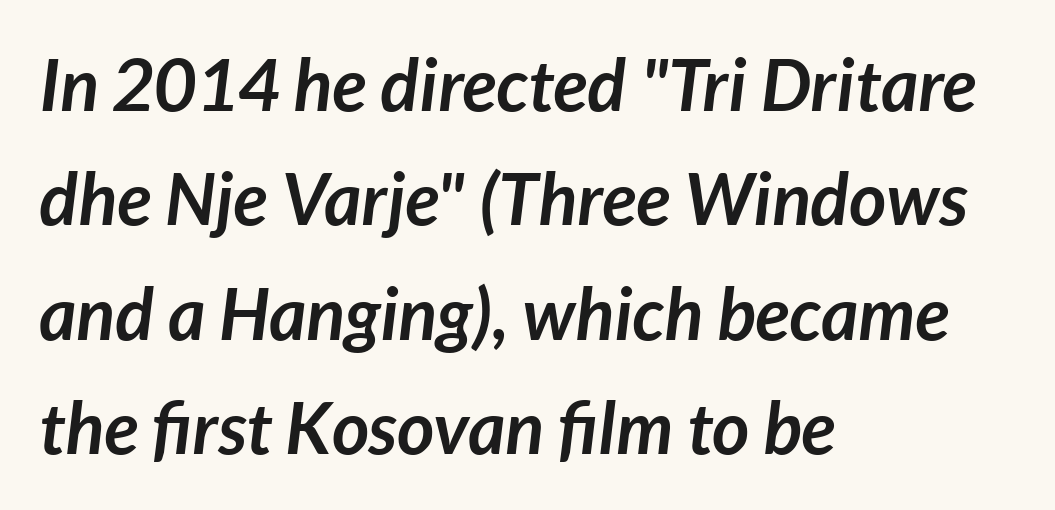
Q: Is the text bold? A: Yes.
Q: Is the text italic (slanted)? A: Yes, it leans right by about 7 degrees.
Q: Is the text underlined? A: No.
Q: How is the paragraph aligned? A: Left-aligned.
Q: Is the spacing between letters normal or unusually wide? A: Normal.
Q: Is the spacing between lines tight, normal or loose? A: Normal.
Q: Width (condensed, normal, or wide)? A: Normal.
Q: Stroke contrast? A: Low.
Q: x-height? A: Medium.
Q: Monospaced? A: No.
